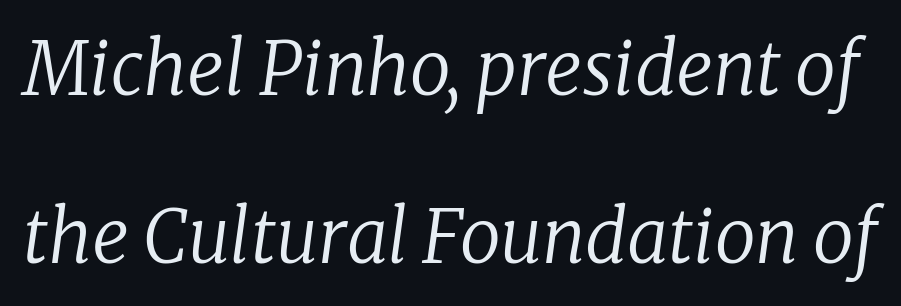
Character widths vary here, with narrow letters taking less room than wide ones. Notice how the stems are inclined rather than vertical — that's the hallmark of italics. This rendering features lettering with no underline. Stem width sits at or under what a default text font uses.
